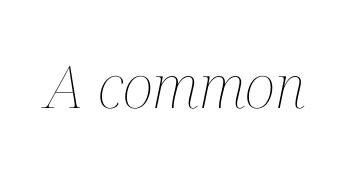
{"italic": "yes", "lean": "right", "slant_degrees": 12, "bold": "no", "weight": "thin", "width": "condensed", "stroke_contrast": "medium", "x_height": "medium", "monospaced": "no", "underline": "no", "letter_spacing": "normal", "letter_spacing_em": 0.0, "glyph_px": 59}
